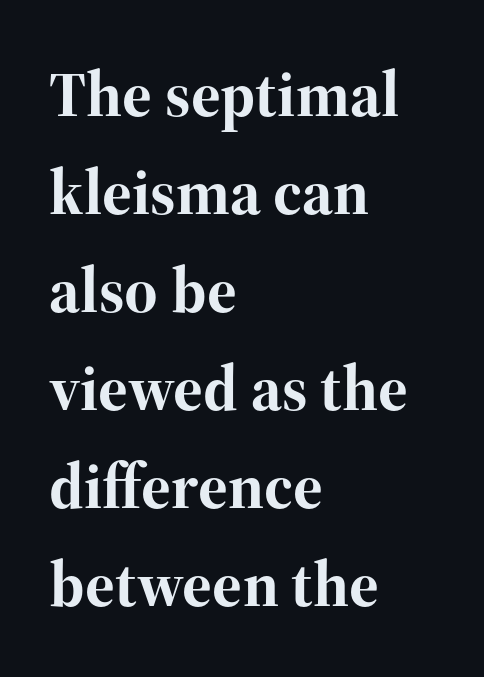
{"serif": "yes", "italic": "no", "bold": "yes", "weight": "bold", "width": "normal", "stroke_contrast": "high", "x_height": "medium", "monospaced": "no", "underline": "no", "align": "left", "line_spacing": "normal", "line_spacing_ratio": 1.53, "letter_spacing": "normal", "letter_spacing_em": 0.0, "glyph_px": 64}
